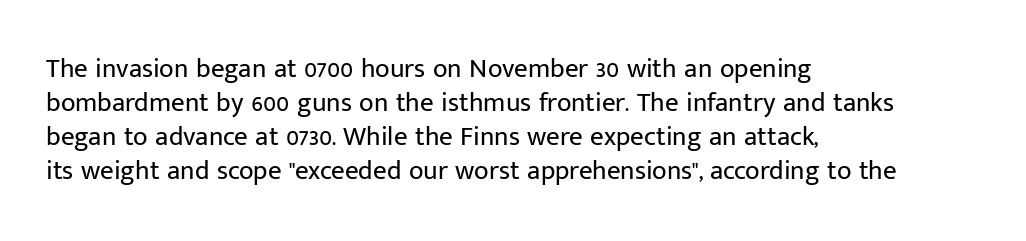
Vertically, the passage feels balanced, rows spaced as you'd expect. The strip under each line holds only bare page. Weight: in the light-to-regular range. Glyph-to-glyph distance matches everyday printed text.
